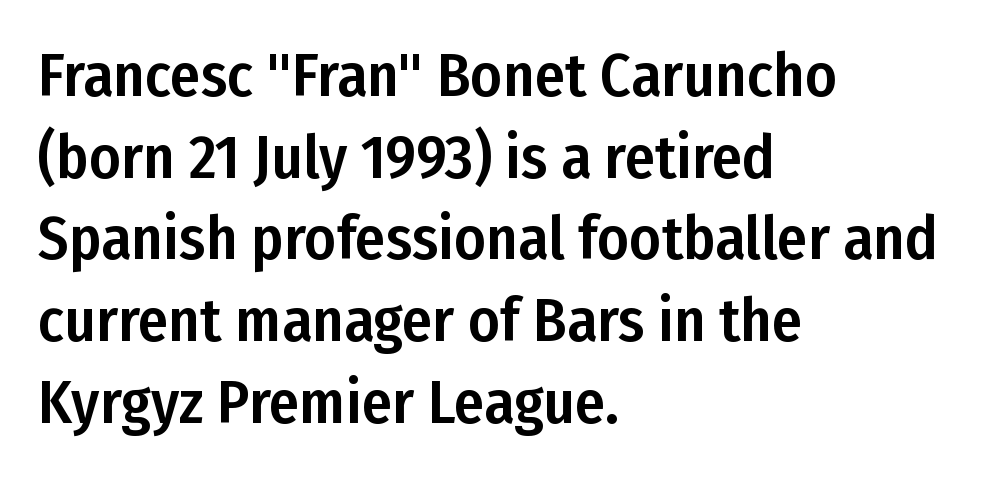
Q: Is the text italic (slanted)? A: No, it is upright.
Q: Is the typeface a serif or a sans-serif typeface? A: Sans-serif.
Q: Is the text underlined? A: No.
Q: How is the paragraph aligned? A: Left-aligned.
Q: Is the spacing between letters normal or unusually wide? A: Normal.
Q: Is the spacing between lines tight, normal or loose? A: Normal.
Q: Width (condensed, normal, or wide)? A: Condensed.
Q: Stroke contrast? A: Low.
Q: x-height? A: Medium.
Q: Monospaced? A: No.
